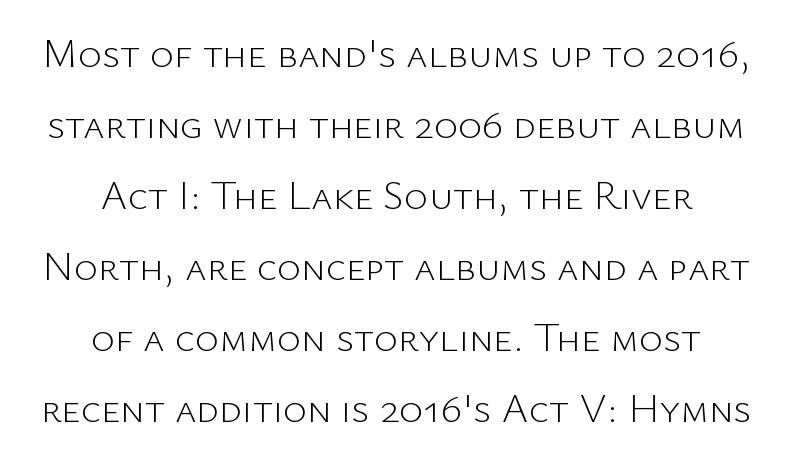
{"serif": "no", "italic": "no", "bold": "no", "weight": "light", "width": "normal", "stroke_contrast": "low", "x_height": "medium", "monospaced": "no", "underline": "no", "align": "center", "line_spacing_ratio": 1.73, "letter_spacing": "normal", "letter_spacing_em": 0.0, "glyph_px": 41}
